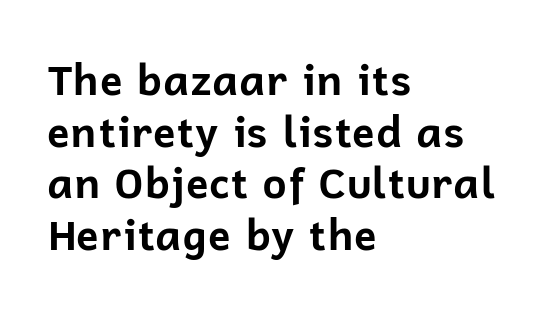
{"serif": "no", "italic": "no", "bold": "yes", "weight": "bold", "width": "normal", "stroke_contrast": "low", "x_height": "medium", "monospaced": "no", "underline": "no", "align": "left", "line_spacing_ratio": 1.23, "letter_spacing": "normal", "letter_spacing_em": 0.0, "glyph_px": 42}
